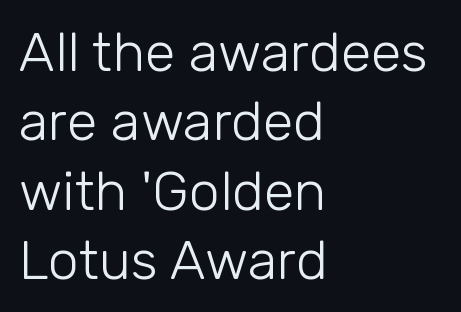
The image shows 55 px light sans-serif type, upright; set left-aligned, normal line spacing (1.26x), normal letter spacing, not underlined; low stroke contrast and a medium x-height.
